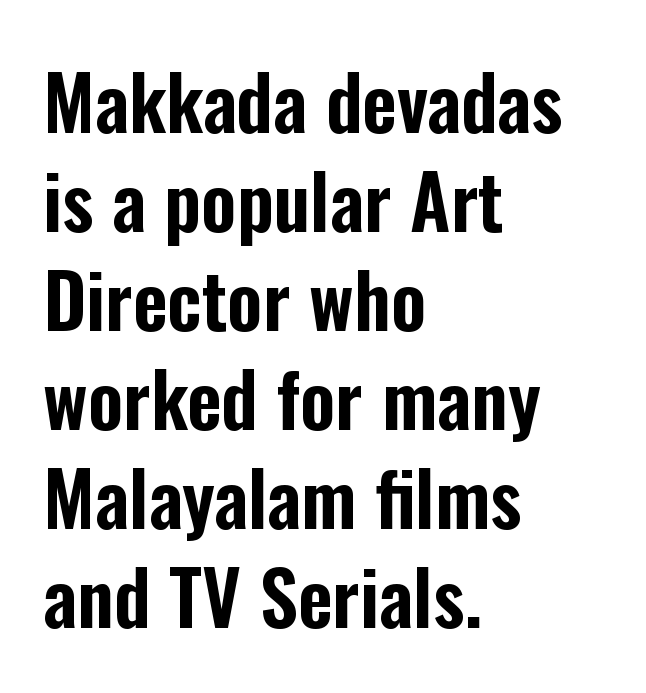
The image shows 75 px condensed sans-serif type, upright; set left-aligned, normal line spacing (1.32x), normal letter spacing, not underlined; low stroke contrast and a medium x-height.
